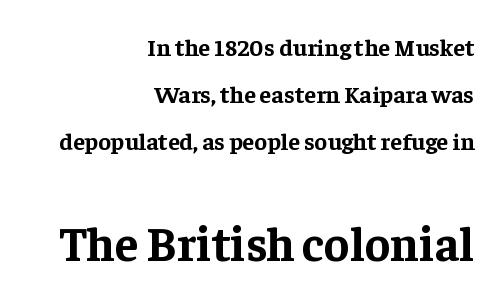
Q: Is the text bold? A: Yes.
Q: Is the text italic (slanted)? A: No, it is upright.
Q: Is the typeface a serif or a sans-serif typeface? A: Serif.
Q: Is the text underlined? A: No.
Q: How is the paragraph aligned? A: Right-aligned.
Q: Is the spacing between letters normal or unusually wide? A: Normal.
Q: Is the spacing between lines tight, normal or loose? A: Loose.
Q: Which block of text is set in a larger size, the first (top) or the second (bottom)? A: The second (bottom) one.
Q: Width (condensed, normal, or wide)? A: Normal.
Q: Stroke contrast? A: Low.
Q: x-height? A: Medium.
Q: Monospaced? A: No.
